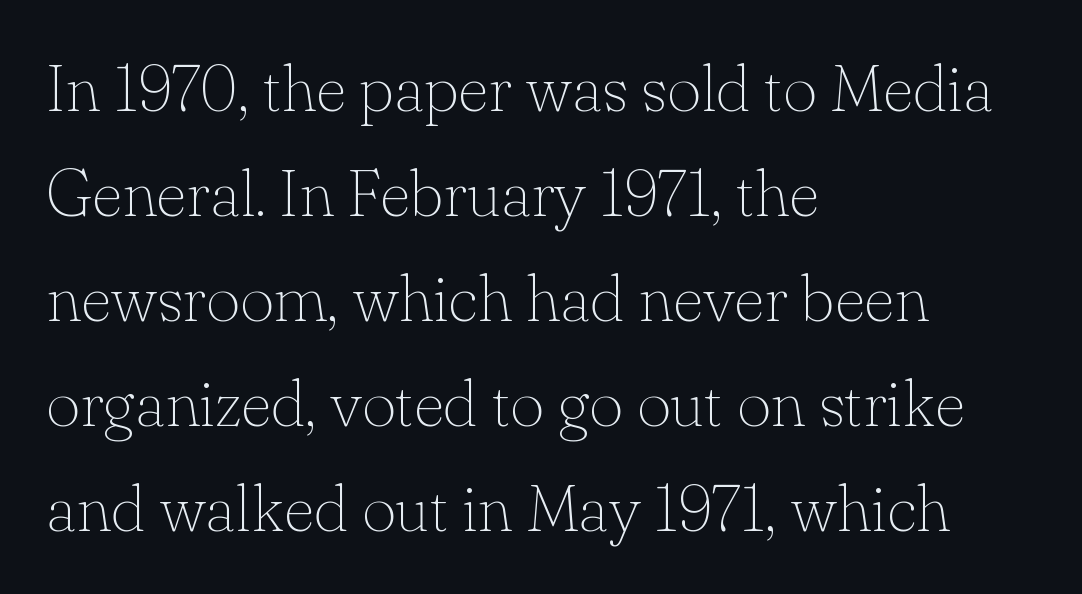
{"serif": "yes", "italic": "no", "bold": "no", "weight": "thin", "width": "normal", "stroke_contrast": "low", "x_height": "small", "monospaced": "no", "underline": "no", "align": "left", "line_spacing": "normal", "line_spacing_ratio": 1.59, "letter_spacing": "normal", "letter_spacing_em": 0.0, "glyph_px": 66}
